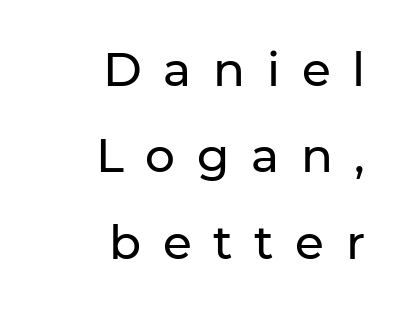
{"serif": "no", "italic": "no", "width": "normal", "stroke_contrast": "low", "x_height": "medium", "monospaced": "no", "underline": "no", "align": "right", "line_spacing_ratio": 1.84, "letter_spacing": "wide", "letter_spacing_em": 0.46, "glyph_px": 47}
